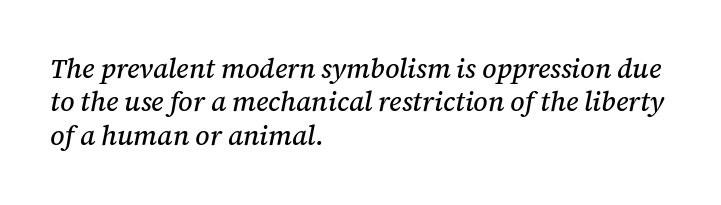
Q: Is the text italic (slanted)? A: Yes, it leans right by about 12 degrees.
Q: Is the text underlined? A: No.
Q: How is the paragraph aligned? A: Left-aligned.
Q: Is the spacing between letters normal or unusually wide? A: Normal.
